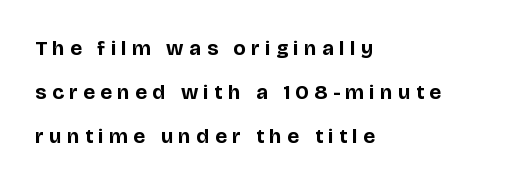
The image shows 21 px bold type, upright; set left-aligned, loose line spacing (2.1x), unusually wide letter spacing (+0.26 em), not underlined.
